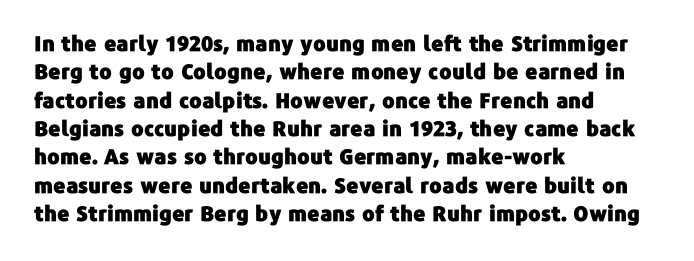
Q: Is the text italic (slanted)? A: No, it is upright.
Q: Is the text underlined? A: No.
Q: How is the paragraph aligned? A: Left-aligned.
Q: Is the spacing between letters normal or unusually wide? A: Normal.
Q: Is the spacing between lines tight, normal or loose? A: Normal.
